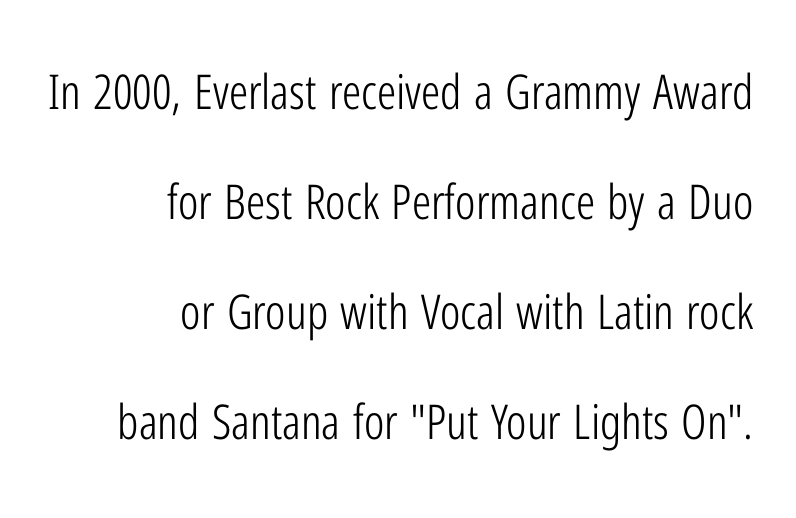
Varying glyph widths throughout — classic text-font behaviour. The weight would be labelled regular, book, light, or lighter still. Stroke terminals: plain, sans-serif. Bare-footed words on every line.
